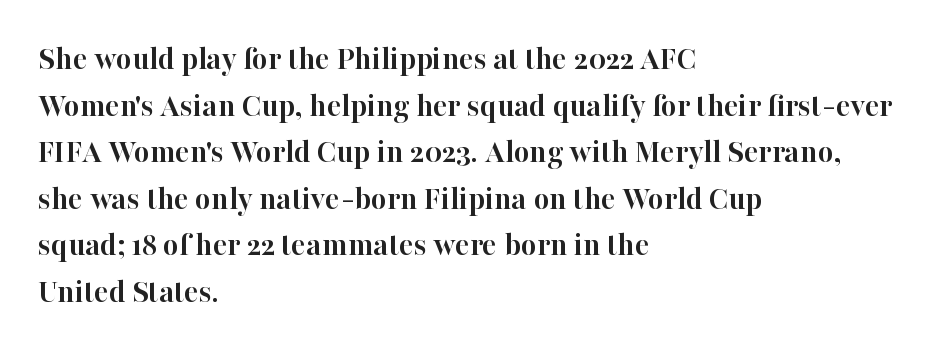
Q: Is the text bold? A: Yes.
Q: Is the text italic (slanted)? A: No, it is upright.
Q: Is the typeface a serif or a sans-serif typeface? A: Serif.
Q: Is the text underlined? A: No.
Q: How is the paragraph aligned? A: Left-aligned.
Q: Is the spacing between letters normal or unusually wide? A: Normal.
Q: Is the spacing between lines tight, normal or loose? A: Normal.
Q: Width (condensed, normal, or wide)? A: Normal.
Q: Stroke contrast? A: High.
Q: x-height? A: Medium.
Q: Monospaced? A: No.
